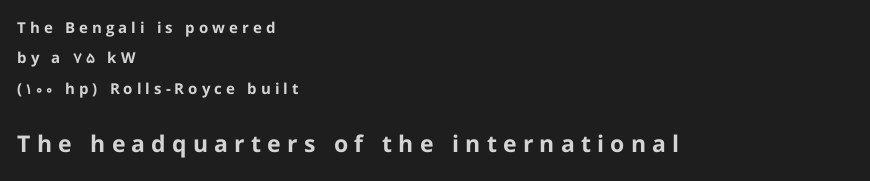
Q: Is the text bold? A: Yes.
Q: Is the text italic (slanted)? A: No, it is upright.
Q: Is the text underlined? A: No.
Q: How is the paragraph aligned? A: Left-aligned.
Q: Is the spacing between letters normal or unusually wide? A: Unusually wide.
Q: Is the spacing between lines tight, normal or loose? A: Loose.
Q: Which block of text is set in a larger size, the first (top) or the second (bottom)? A: The second (bottom) one.
